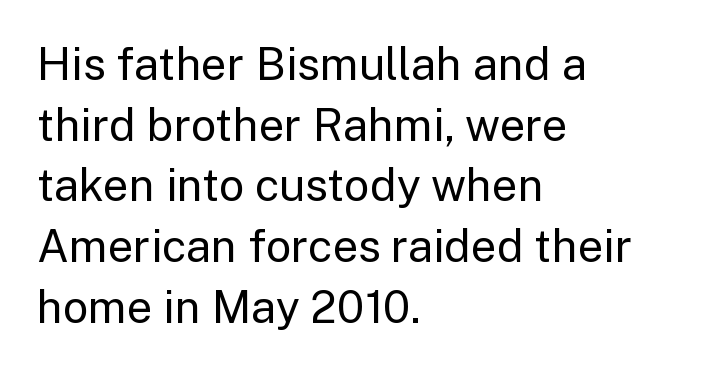
Character widths vary here, with narrow letters taking less room than wide ones. The passage shown has conventional tracking throughout. If you drew a ruler down the left edge, every line would touch it. In terms of leading, this rendering sits right in the middle.
